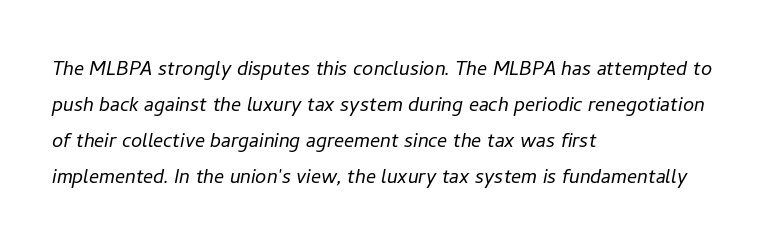
If you measured baseline to baseline, you'd find a middling distance. Caption: multi-line text, flush left, ragged right. Is the type slanted? Yes — the strokes lean at a clear angle. The string is rendered with underlining switched off.
